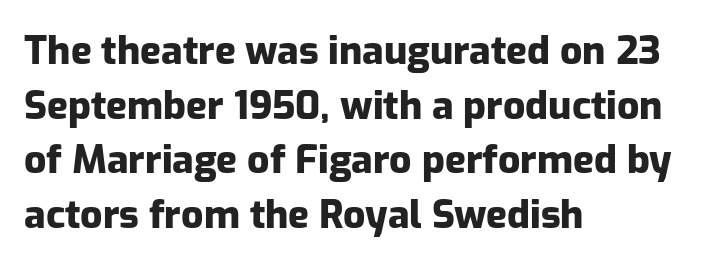
The image shows 39 px heavy sans-serif type, upright; set left-aligned, normal line spacing (1.4x), normal letter spacing, not underlined; low stroke contrast and a medium x-height.
